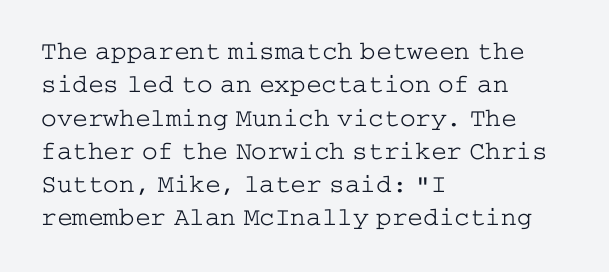
Q: Is the text bold? A: No.
Q: Is the text italic (slanted)? A: No, it is upright.
Q: Is the text underlined? A: No.
Q: How is the paragraph aligned? A: Left-aligned.
Q: Is the spacing between letters normal or unusually wide? A: Normal.
Q: Is the spacing between lines tight, normal or loose? A: Normal.
